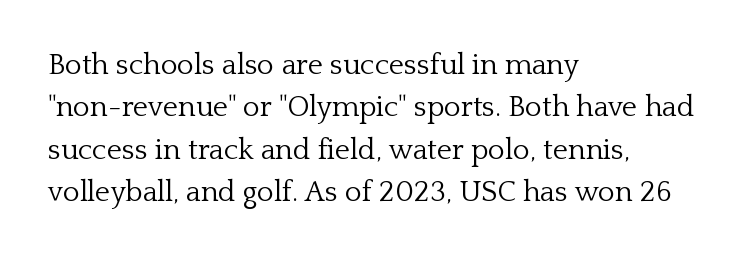
The passage shown is typed in a proportional face where columns would drift. One glance says typical: line gaps are just what's usual. The letterforms sit shoulder to shoulder at normal distance. Does the type have serifs? Yes, each stem ends in a small foot. Which margin do the lines hug? The left one — the right edge is uneven.
